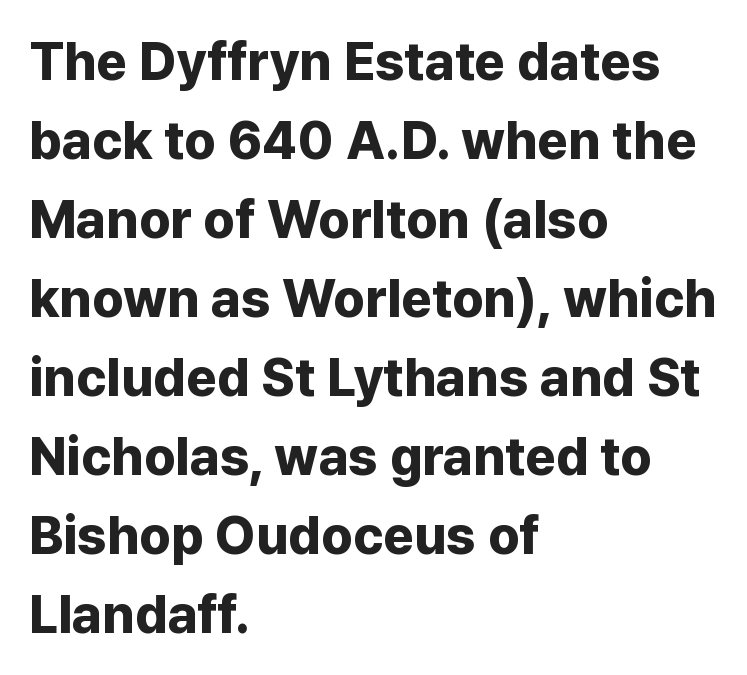
This is the regular roman posture of the typeface. Spacing between characters is what you'd get straight out of the box. The zone under the glyphs is completely vacant. Vertically, the passage feels balanced, rows spaced as you'd expect. As a designer I'd log this as weight 700, bold.
